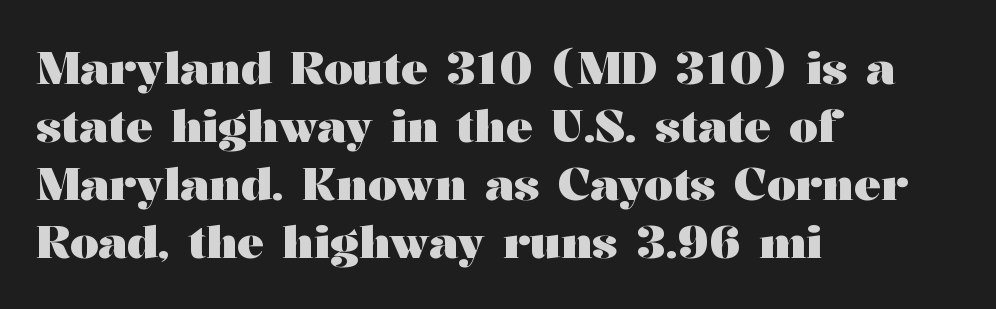
Heft: maximum for text — a bold. Line beginnings align vertically; line endings do not. Underline: absent. Spacing between characters is what you'd get straight out of the box. Italic? Not at all — the glyphs are vertical. I'd call this a serif setting — the letters wear small feet.
